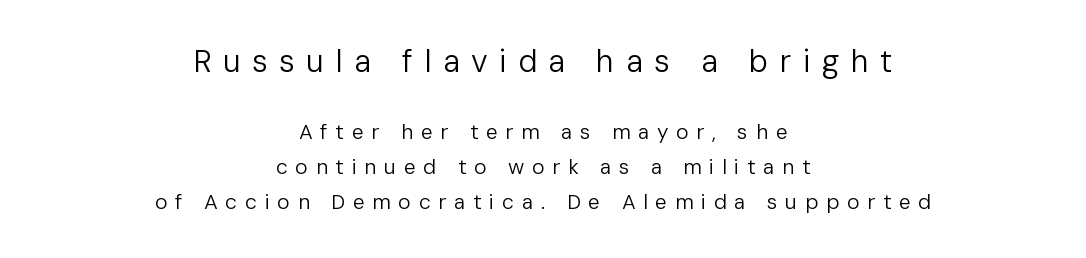
The image shows 31 px regular-weight sans-serif type, upright; set centered, normal line spacing (1.68x), unusually wide letter spacing (+0.37 em), not underlined; the first (top) block is 1.48x larger; low stroke contrast and a medium x-height.
